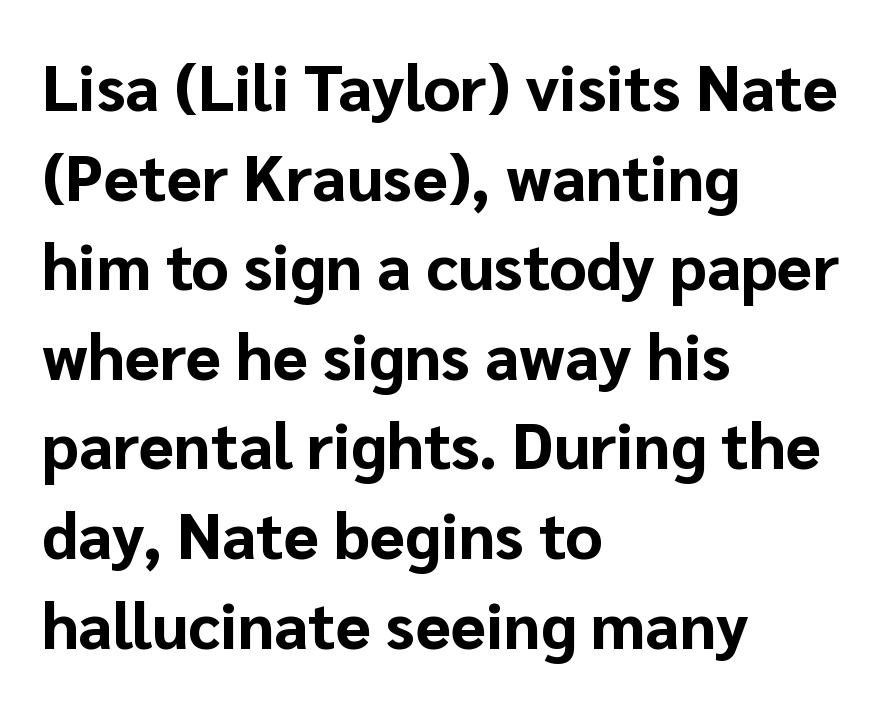
The image shows 64 px bold sans-serif type, upright; set left-aligned, normal line spacing (1.4x), normal letter spacing, not underlined; low stroke contrast and a medium x-height.
